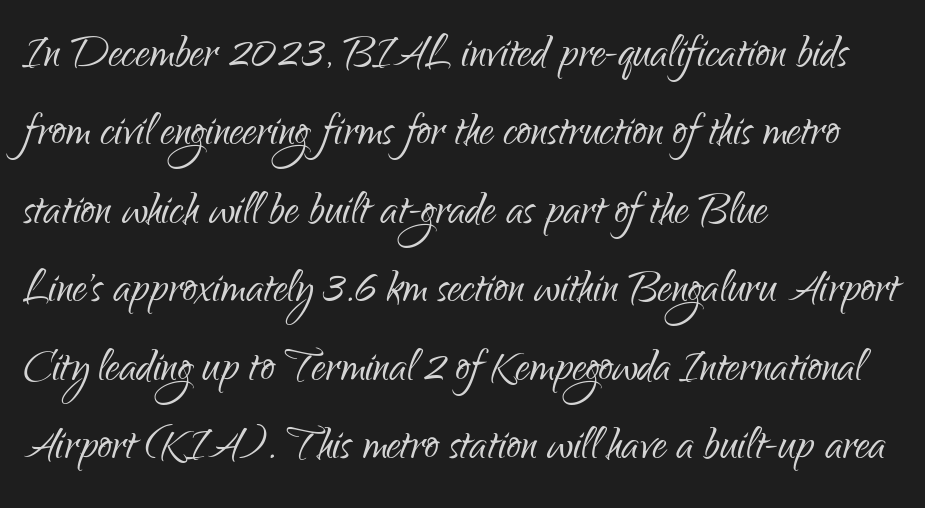
The image shows 56 px light, condensed sans-serif type; set left-aligned, normal line spacing (1.4x), normal letter spacing, not underlined; low stroke contrast and a small x-height.
